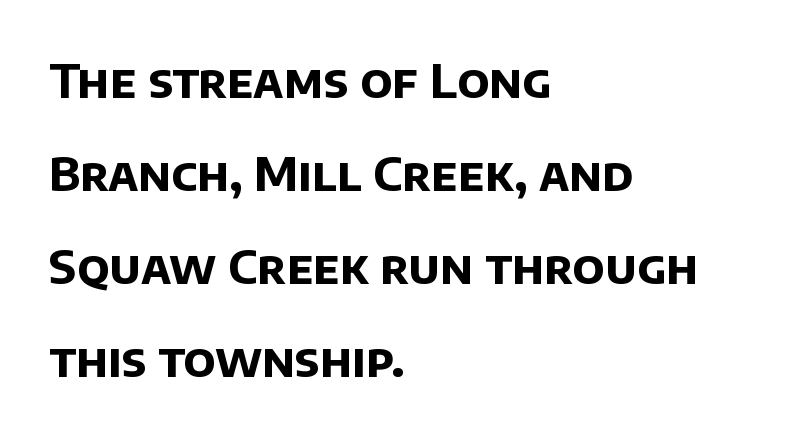
A student would call this left alignment; a typographer would say flush left, rag right. The characters look thick and weighty, a clear bold. Any mark beneath the type? The region is blank. This sample trades compactness for vertical openness between lines.
